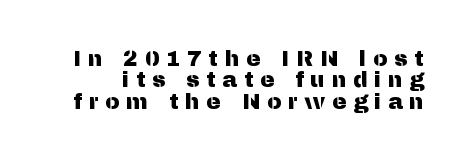
Q: Is the text italic (slanted)? A: No, it is upright.
Q: Is the text underlined? A: No.
Q: Is the spacing between letters normal or unusually wide? A: Unusually wide.
Q: Is the spacing between lines tight, normal or loose? A: Tight.
